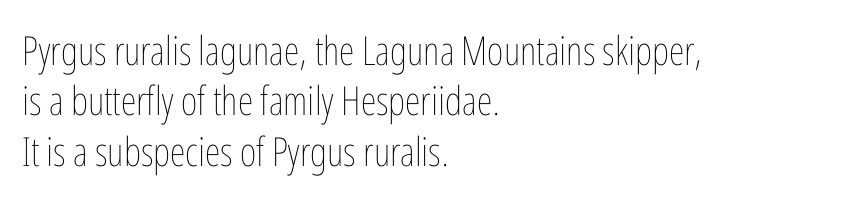
The image shows 40 px thin, condensed type, upright; set left-aligned, normal line spacing (1.26x), normal letter spacing, not underlined; low stroke contrast and a medium x-height.
